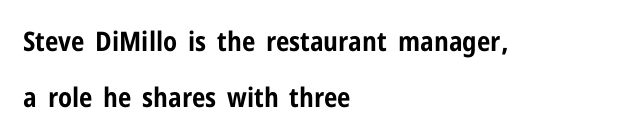
Q: Is the text bold? A: Yes.
Q: Is the text italic (slanted)? A: No, it is upright.
Q: Is the text underlined? A: No.
Q: How is the paragraph aligned? A: Left-aligned.
Q: Is the spacing between letters normal or unusually wide? A: Normal.
Q: Is the spacing between lines tight, normal or loose? A: Loose.
